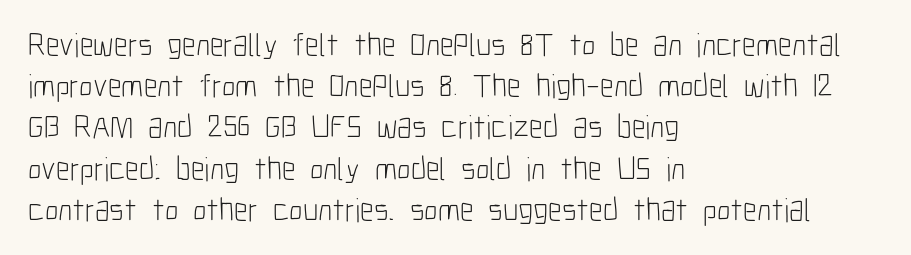
The image shows 33 px light, condensed sans-serif type, upright; set left-aligned, normal line spacing (1.25x), normal letter spacing, not underlined; low stroke contrast and a medium x-height.
